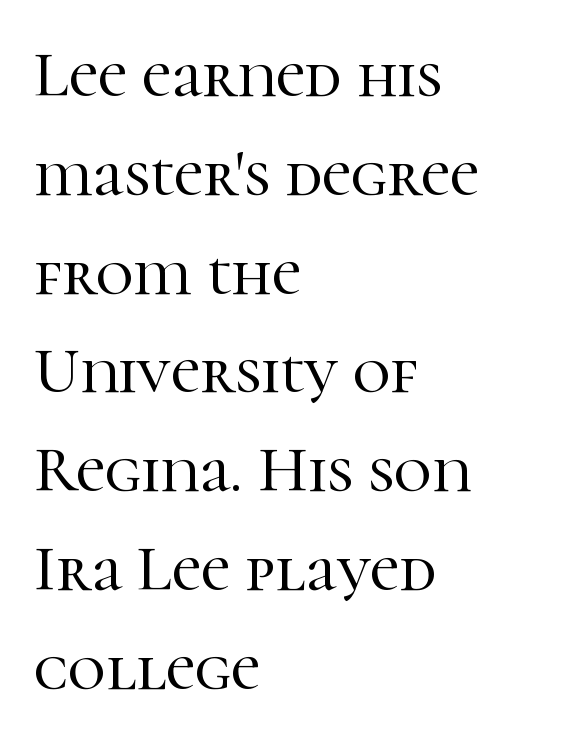
This sample has the flowing, uneven cadence of proportional lettering. Just letters on the line, the space beneath them empty. This rendering leaves character spacing at its baseline value. This is the regular roman posture of the typeface. Summary of vertical rhythm: regular, with standard interline spacing. Line beginnings align vertically; line endings do not.
